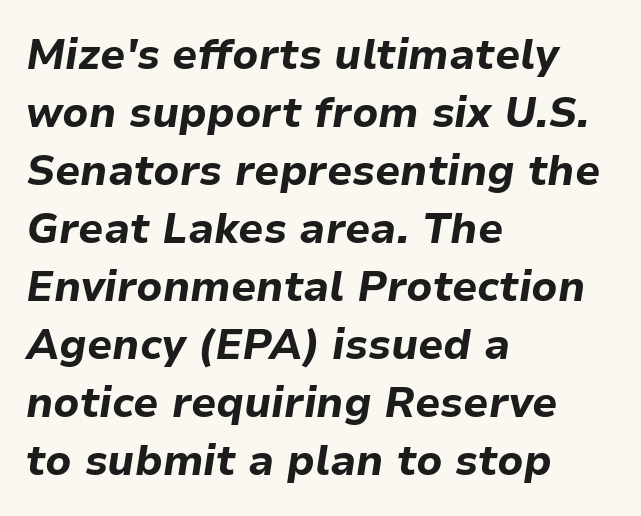
The image shows 42 px bold type, italic (leaning right); set left-aligned, normal line spacing (1.38x), normal letter spacing, not underlined; low stroke contrast and a medium x-height.
